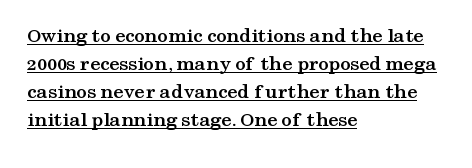
Q: Is the text bold? A: Yes.
Q: Is the text italic (slanted)? A: No, it is upright.
Q: Is the text underlined? A: Yes.
Q: How is the paragraph aligned? A: Left-aligned.
Q: Is the spacing between letters normal or unusually wide? A: Normal.
Q: Is the spacing between lines tight, normal or loose? A: Normal.
